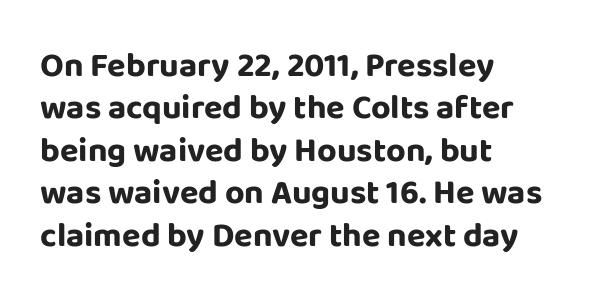
The sample has been set heavy, in full bold. Posture: upright roman. The vertical gap from one line to the next is medium. Has an underline been added? It has not. A sans-serif font was chosen for this passage. This rendering leaves character spacing at its baseline value.
